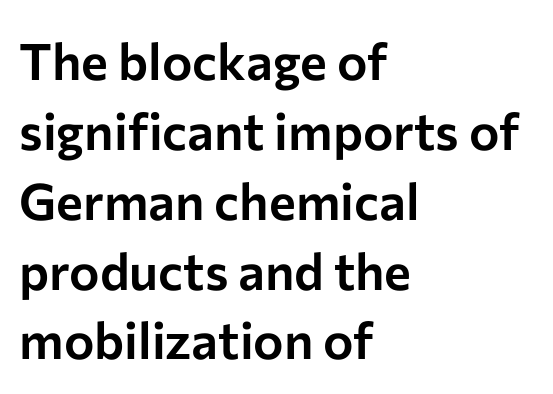
A normal amount of white space separates one row of letters from the next. The paragraph has a hard left edge and a soft right edge. Caption: standard tracking, unaltered. Style check: upright. The rendering uses natural spacing where letterforms have individual widths.
